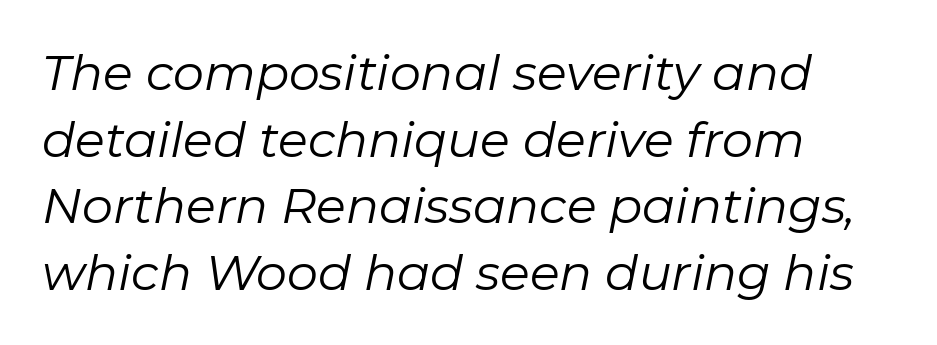
Q: Is the text bold? A: No.
Q: Is the text italic (slanted)? A: Yes, it leans right by about 11 degrees.
Q: Is the text underlined? A: No.
Q: How is the paragraph aligned? A: Left-aligned.
Q: Is the spacing between letters normal or unusually wide? A: Normal.
Q: Is the spacing between lines tight, normal or loose? A: Normal.
Q: Width (condensed, normal, or wide)? A: Normal.
Q: Stroke contrast? A: Low.
Q: x-height? A: Medium.
Q: Monospaced? A: No.
